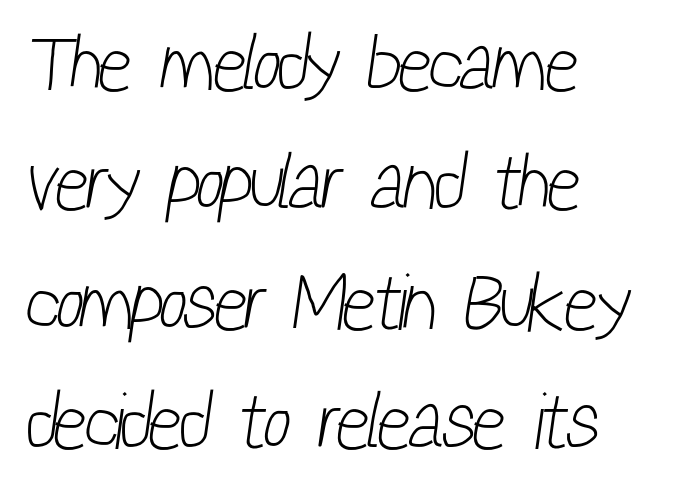
The words here are not underlined. The rag falls on the right side of this text block. The letters sit at their default tracking, neither squeezed nor spread. Letterform terminals end flat and unadorned throughout the passage.
